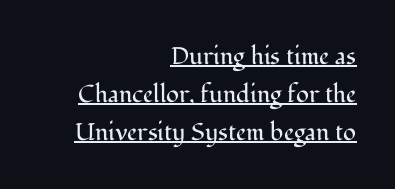
{"italic": "no", "bold": "no", "underline": "yes", "align": "right", "line_spacing": "normal", "line_spacing_ratio": 1.58, "letter_spacing": "normal", "letter_spacing_em": 0.0, "glyph_px": 24}
